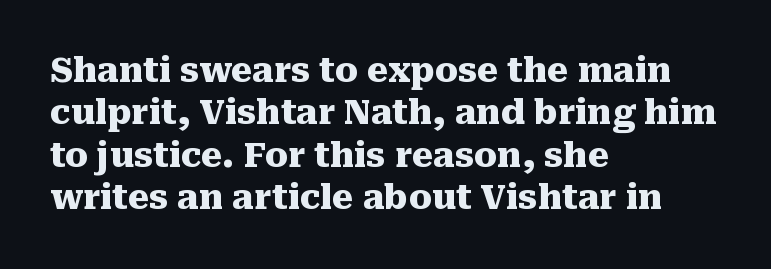
Successive baselines arrive at the customary interval. Here the designer chose a conventional face with non-uniform glyph widths. Check the space under the baseline: it is left empty. Each word holds together tightly as a unit, with standard inter-letter gaps. This rendering employs a face with finishing strokes, i.e., a serif. A roman cut, with each character standing at attention.
